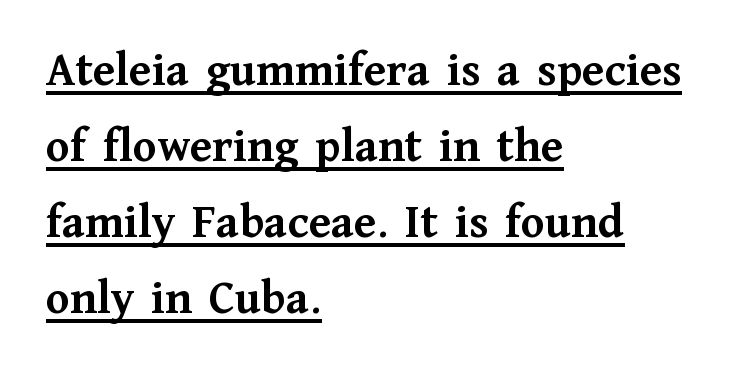
{"serif": "yes", "italic": "no", "bold": "yes", "weight": "semibold", "width": "normal", "stroke_contrast": "medium", "x_height": "medium", "monospaced": "no", "underline": "yes", "align": "left", "line_spacing": "normal", "line_spacing_ratio": 1.55, "letter_spacing": "normal", "letter_spacing_em": 0.0, "glyph_px": 49}
